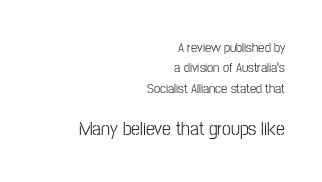
The letters stand straight up with perfectly vertical stems. The paragraph shown leans on its right margin. Rows of type keep a routine distance in the vertical direction. Just letters on the line, the space beneath them empty.
